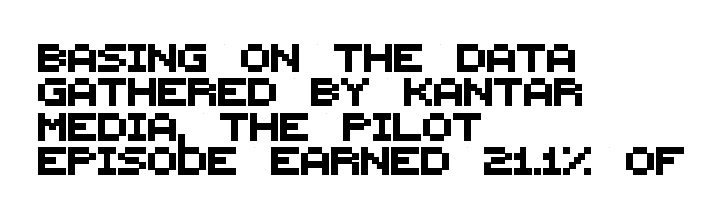
Q: Is the typeface a serif or a sans-serif typeface? A: Sans-serif.
Q: Is the text underlined? A: No.
Q: How is the paragraph aligned? A: Left-aligned.
Q: Is the spacing between letters normal or unusually wide? A: Normal.
Q: Width (condensed, normal, or wide)? A: Normal.
Q: Stroke contrast? A: Medium.
Q: x-height? A: Large.
Q: Monospaced? A: No.
